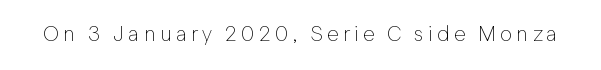
The image shows 21 px text type, upright; set unusually wide letter spacing (+0.2 em), not underlined.
